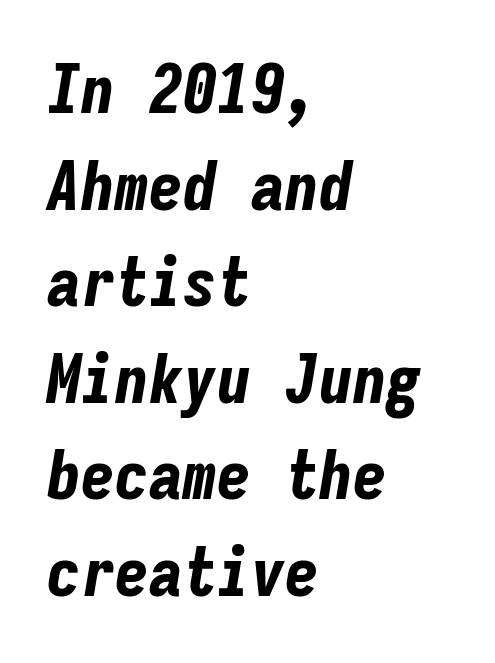
These lines are rendered in a fixed-pitch font. The line-height multiplier appears to be the usual default. There is no visible air inserted between adjacent glyphs. The typesetting leans heavy: a genuine bold. Descender tails drop into unmarked territory.
